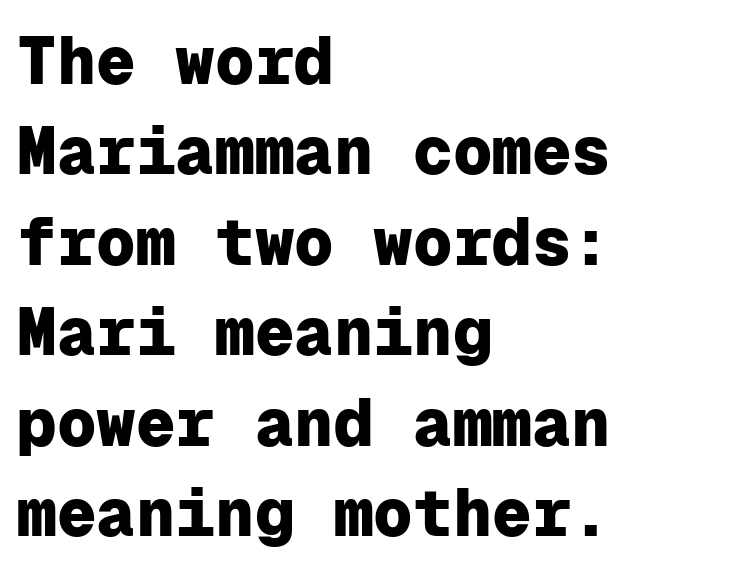
{"serif": "no", "italic": "no", "bold": "yes", "weight": "heavy", "width": "normal", "stroke_contrast": "low", "x_height": "medium", "monospaced": "yes", "underline": "no", "align": "left", "line_spacing": "normal", "line_spacing_ratio": 1.37, "letter_spacing": "normal", "letter_spacing_em": 0.0, "glyph_px": 66}
